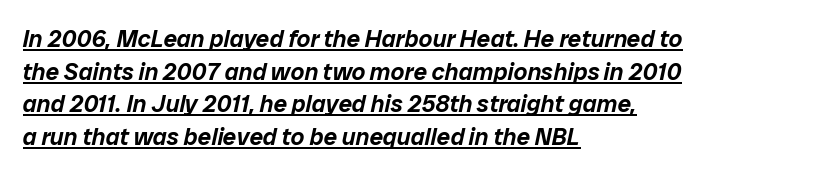
Q: Is the text italic (slanted)? A: Yes, it leans right by about 12 degrees.
Q: Is the text underlined? A: Yes.
Q: How is the paragraph aligned? A: Left-aligned.
Q: Is the spacing between letters normal or unusually wide? A: Normal.
Q: Is the spacing between lines tight, normal or loose? A: Normal.
